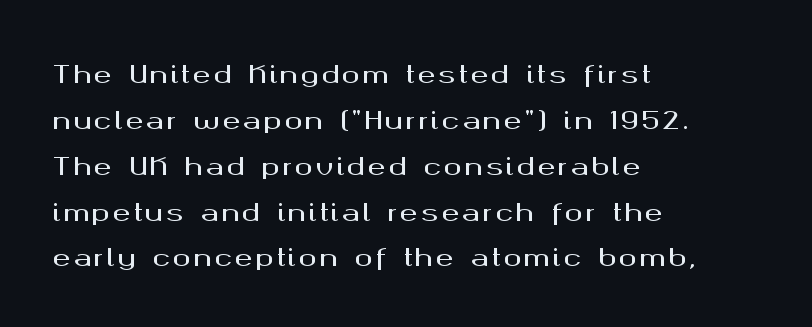
Q: Is the text italic (slanted)? A: No, it is upright.
Q: Is the text underlined? A: No.
Q: How is the paragraph aligned? A: Left-aligned.
Q: Is the spacing between lines tight, normal or loose? A: Loose.
